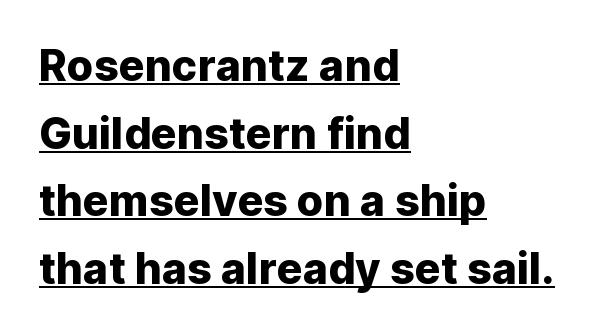
The image shows 43 px sans-serif type, upright; set left-aligned, normal line spacing (1.57x), normal letter spacing, underlined; low stroke contrast and a medium x-height.
